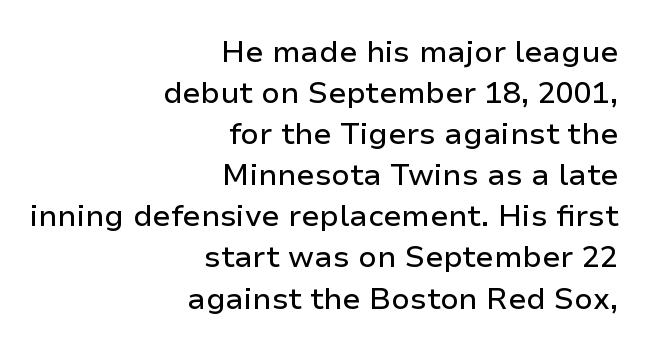
Leading matches the norm, producing a regular column. Line ends are locked; line starts wander. Posture: vertical. Is the letter spacing exaggerated? No — it looks like the ordinary default. Type without underlining. The face used here is proportionally spaced, like ordinary book or web type.
